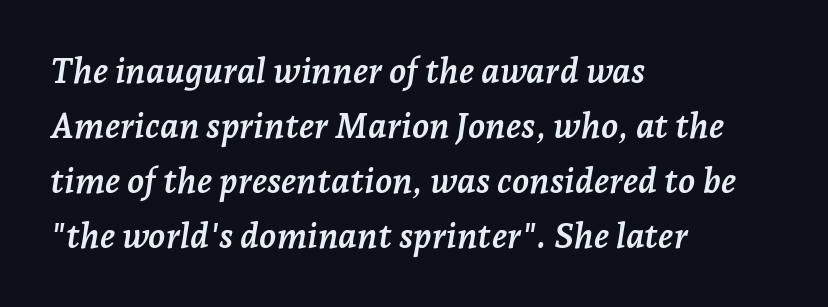
{"serif": "yes", "italic": "yes", "lean": "right", "slant_degrees": 7, "bold": "yes", "weight": "semibold", "width": "normal", "stroke_contrast": "low", "x_height": "medium", "monospaced": "no", "underline": "no", "align": "left", "line_spacing": "normal", "line_spacing_ratio": 1.57, "letter_spacing": "normal", "letter_spacing_em": 0.0, "glyph_px": 35}
